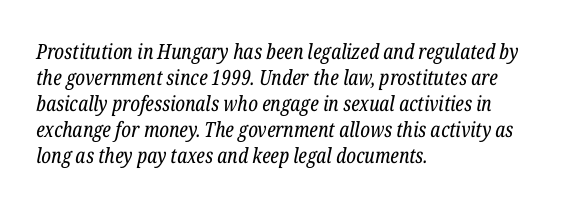
The font's italic variant was chosen for this text. Decoration check: the copy has no underline. The font sits on the lighter half of the weight spectrum, regular included. The ragged edge is on the right, which tells us the setting is flush left. The rendering keeps characters at their native spacing.
